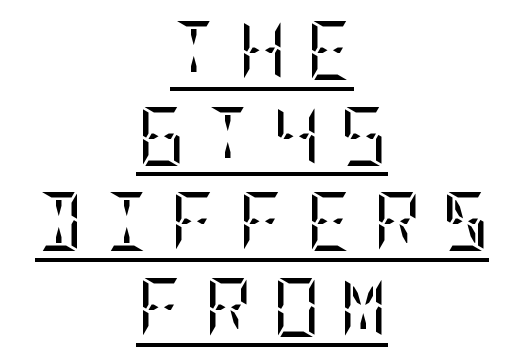
The designer left line spacing at the default. Each stroke keeps to a modest, everyday thickness or less. The lettering stays uniformly vertical, giving the passage a roman look. Between one letter and the next there's a generous, obvious gap. Students, observe the line beneath the letters — that is underlining. Short and long lines alike share a common midpoint.
